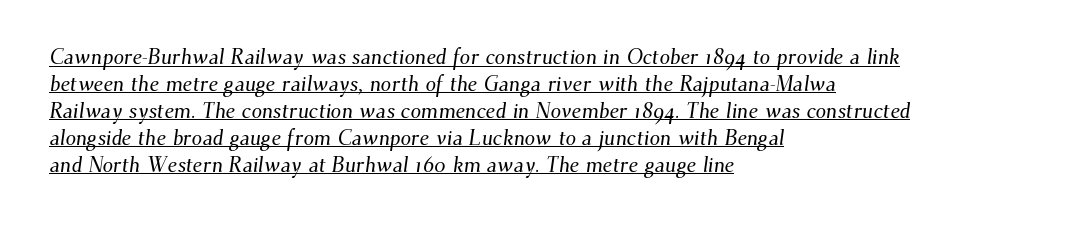
These lines keep a tight, regular rhythm from letter to letter. The space between consecutive lines is moderate. Visually the block forms a straight wall on the left and a jagged coastline on the right. You can see a thin bar hugging the bottom of the glyphs.
